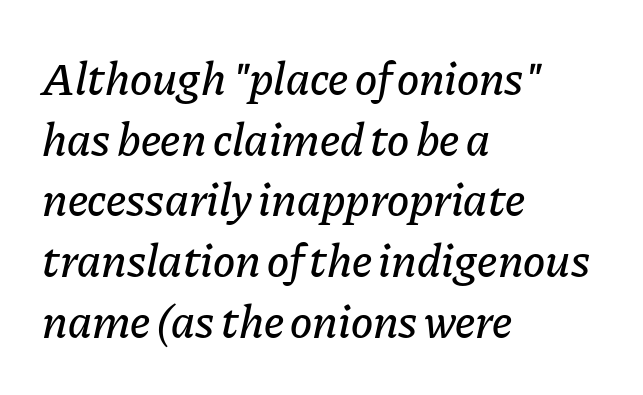
Q: Is the text italic (slanted)? A: Yes, it leans right by about 11 degrees.
Q: Is the text underlined? A: No.
Q: How is the paragraph aligned? A: Left-aligned.
Q: Is the spacing between letters normal or unusually wide? A: Normal.
Q: Is the spacing between lines tight, normal or loose? A: Normal.
Q: Width (condensed, normal, or wide)? A: Normal.
Q: Stroke contrast? A: Low.
Q: x-height? A: Medium.
Q: Monospaced? A: No.
